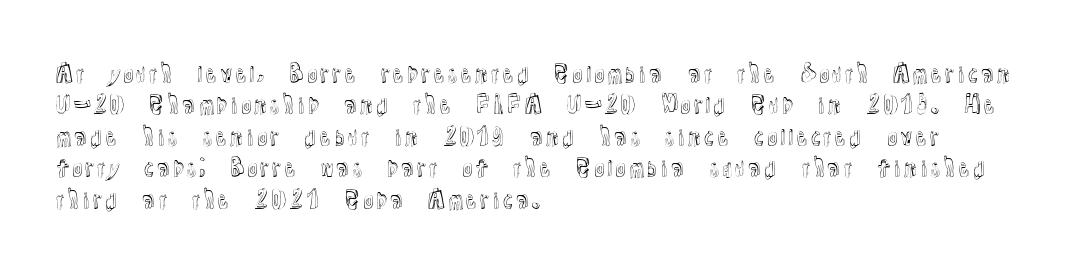
{"italic": "no", "underline": "no", "align": "left", "line_spacing": "normal", "line_spacing_ratio": 1.43, "letter_spacing": "normal", "letter_spacing_em": 0.0, "glyph_px": 22}
